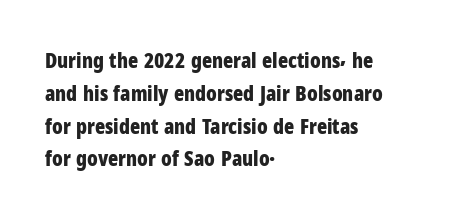
Q: Is the text bold? A: Yes.
Q: Is the text italic (slanted)? A: No, it is upright.
Q: Is the text underlined? A: No.
Q: How is the paragraph aligned? A: Left-aligned.
Q: Is the spacing between letters normal or unusually wide? A: Normal.
Q: Is the spacing between lines tight, normal or loose? A: Normal.
